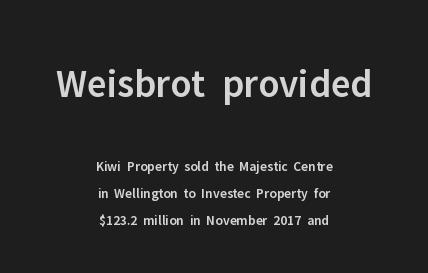
The image shows 40 px semibold sans-serif type, upright; set centered, loose line spacing (1.91x), normal letter spacing, not underlined; the first (top) block is 2.86x larger; low stroke contrast and a medium x-height.
